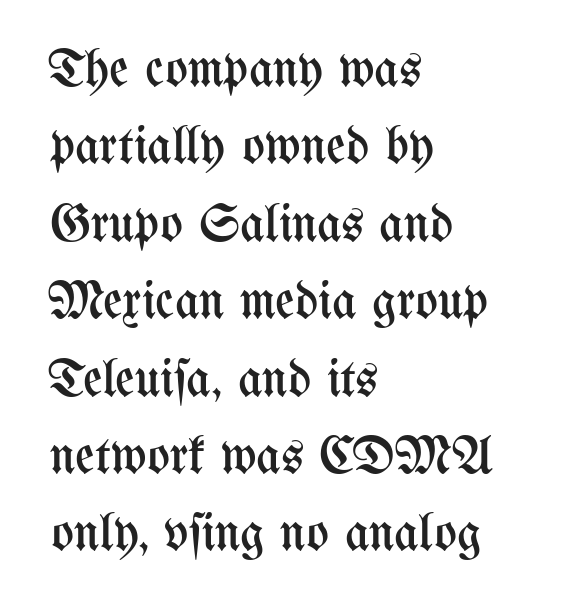
The image shows 53 px regular-weight, condensed type, upright; set left-aligned, normal line spacing (1.46x), normal letter spacing, not underlined; medium stroke contrast and a medium x-height.
